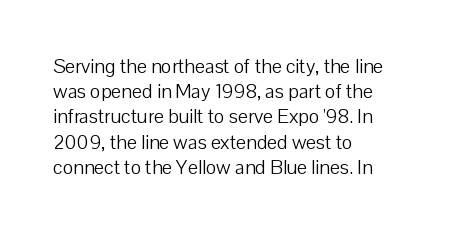
Q: Is the text bold? A: No.
Q: Is the text italic (slanted)? A: No, it is upright.
Q: Is the text underlined? A: No.
Q: How is the paragraph aligned? A: Left-aligned.
Q: Is the spacing between letters normal or unusually wide? A: Normal.
Q: Is the spacing between lines tight, normal or loose? A: Normal.
